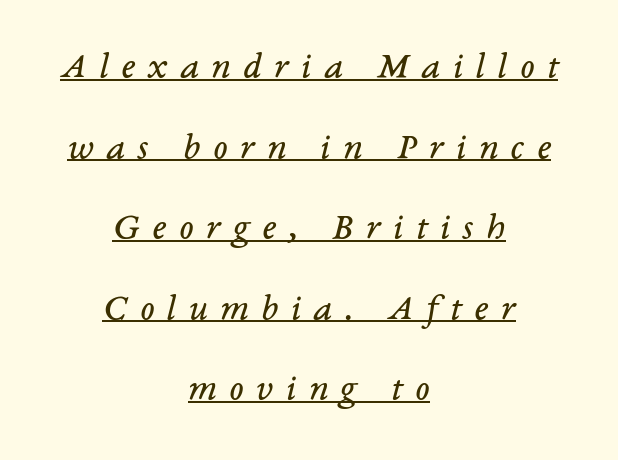
Q: Is the text bold? A: No.
Q: Is the text italic (slanted)? A: Yes, it leans right by about 14 degrees.
Q: Is the typeface a serif or a sans-serif typeface? A: Serif.
Q: Is the text underlined? A: Yes.
Q: How is the paragraph aligned? A: Centered.
Q: Is the spacing between letters normal or unusually wide? A: Unusually wide.
Q: Is the spacing between lines tight, normal or loose? A: Loose.
Q: Width (condensed, normal, or wide)? A: Normal.
Q: Stroke contrast? A: Low.
Q: x-height? A: Medium.
Q: Monospaced? A: No.
